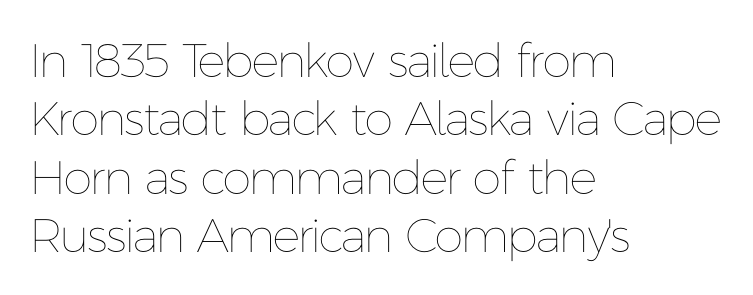
The image shows 47 px thin type, upright; set left-aligned, line spacing 1.24x, normal letter spacing, not underlined; low stroke contrast and a medium x-height.
